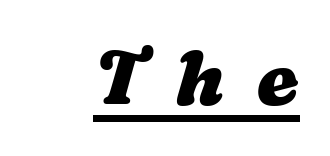
Tracking value appears strongly positive — letters spread wide. Typesetter's note: full bold, strokes at maximum text heaviness. You can see a thin bar hugging the bottom of the glyphs. Spacing verdict: proportional, widths tailored to each character.
